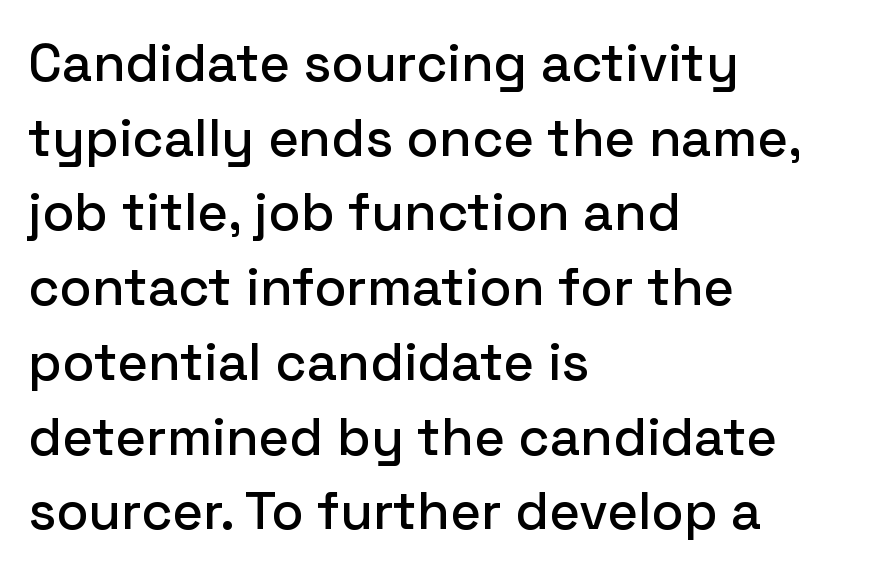
Q: Is the text italic (slanted)? A: No, it is upright.
Q: Is the typeface a serif or a sans-serif typeface? A: Sans-serif.
Q: Is the text underlined? A: No.
Q: How is the paragraph aligned? A: Left-aligned.
Q: Is the spacing between letters normal or unusually wide? A: Normal.
Q: Is the spacing between lines tight, normal or loose? A: Normal.
Q: Width (condensed, normal, or wide)? A: Normal.
Q: Stroke contrast? A: Low.
Q: x-height? A: Medium.
Q: Monospaced? A: No.
